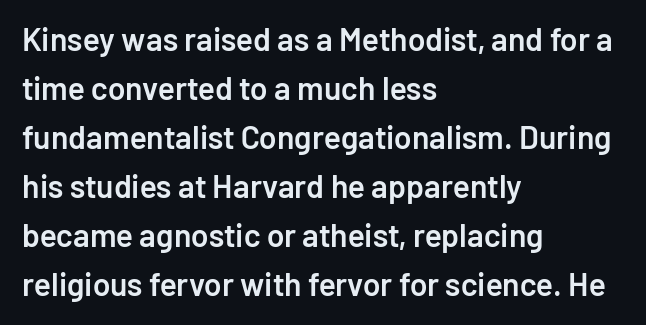
If you drew a line through each stem, it would be perfectly vertical. Character widths vary here, with narrow letters taking less room than wide ones. The typesetting leans somewhat heavy: a semibold. How would I describe the line gaps? Plain and ordinary. Typeset ragged right — the left edge is the straight one.
